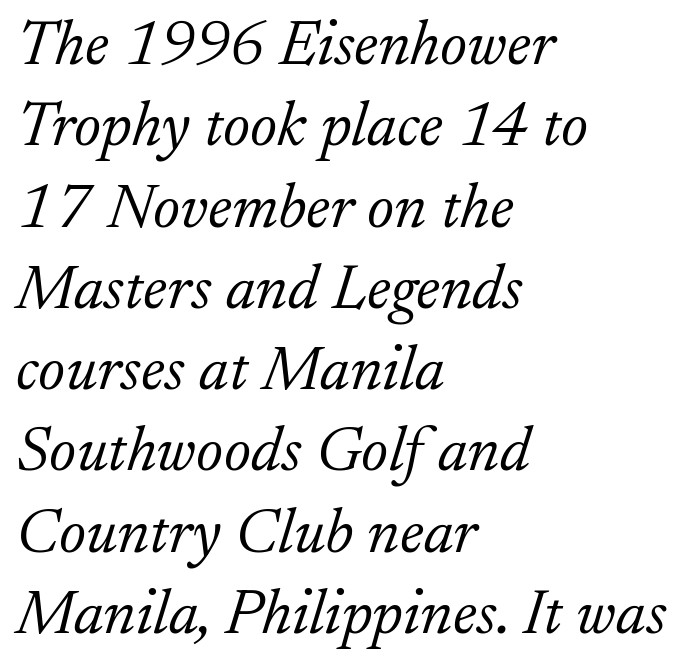
{"serif": "yes", "italic": "yes", "lean": "right", "slant_degrees": 17, "bold": "no", "weight": "light", "width": "normal", "stroke_contrast": "low", "x_height": "small", "monospaced": "no", "underline": "no", "align": "left", "line_spacing": "normal", "line_spacing_ratio": 1.27, "letter_spacing": "normal", "letter_spacing_em": 0.0, "glyph_px": 64}
